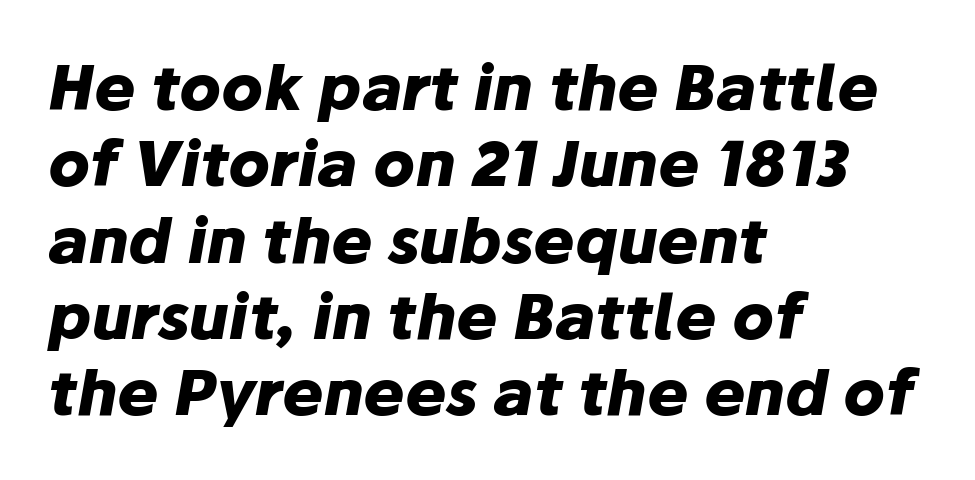
{"italic": "yes", "lean": "right", "slant_degrees": 10, "bold": "yes", "weight": "heavy", "width": "normal", "stroke_contrast": "low", "x_height": "medium", "monospaced": "no", "underline": "no", "align": "left", "line_spacing_ratio": 1.23, "letter_spacing": "normal", "letter_spacing_em": 0.0, "glyph_px": 62}
